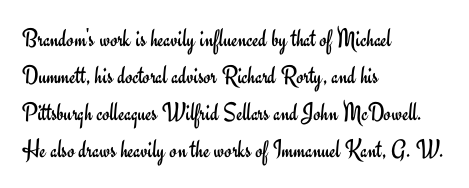
{"bold": "no", "underline": "no", "align": "left", "line_spacing": "normal", "line_spacing_ratio": 1.42, "letter_spacing": "normal", "letter_spacing_em": 0.0, "glyph_px": 26}
